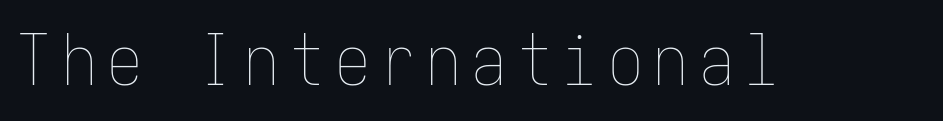
Q: Is the text bold? A: No.
Q: Is the text italic (slanted)? A: No, it is upright.
Q: Is the text underlined? A: No.
Q: Width (condensed, normal, or wide)? A: Condensed.
Q: Stroke contrast? A: Low.
Q: x-height? A: Medium.
